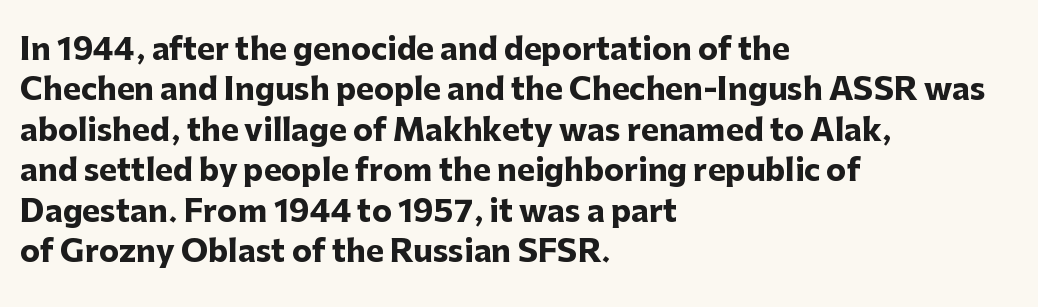
{"serif": "no", "italic": "no", "bold": "yes", "weight": "heavy", "width": "normal", "stroke_contrast": "low", "x_height": "medium", "monospaced": "no", "underline": "no", "align": "left", "line_spacing": "normal", "line_spacing_ratio": 1.35, "letter_spacing": "normal", "letter_spacing_em": 0.0, "glyph_px": 30}
